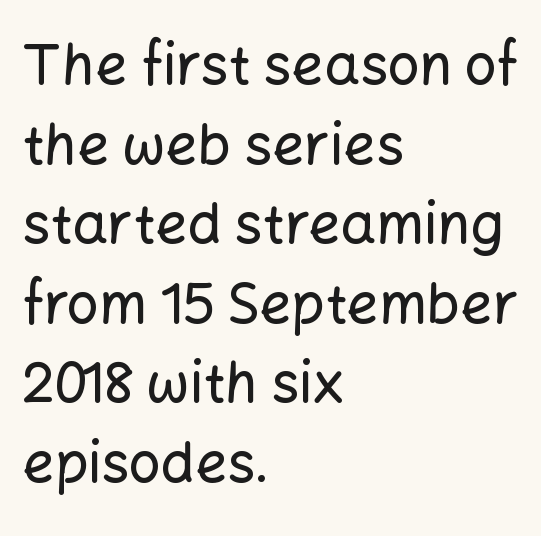
{"serif": "no", "italic": "no", "width": "normal", "stroke_contrast": "low", "x_height": "medium", "monospaced": "no", "underline": "no", "align": "left", "line_spacing": "normal", "line_spacing_ratio": 1.42, "letter_spacing": "normal", "letter_spacing_em": 0.0, "glyph_px": 56}
